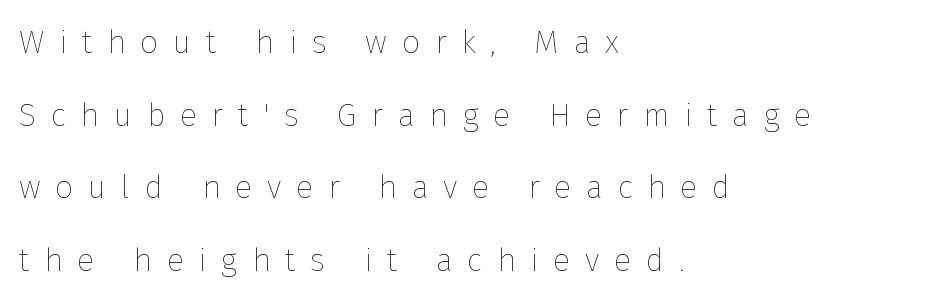
Q: Is the text bold? A: No.
Q: Is the text italic (slanted)? A: No, it is upright.
Q: Is the text underlined? A: No.
Q: How is the paragraph aligned? A: Left-aligned.
Q: Is the spacing between letters normal or unusually wide? A: Unusually wide.
Q: Is the spacing between lines tight, normal or loose? A: Loose.
Q: Width (condensed, normal, or wide)? A: Normal.
Q: Stroke contrast? A: Low.
Q: x-height? A: Medium.
Q: Monospaced? A: No.
